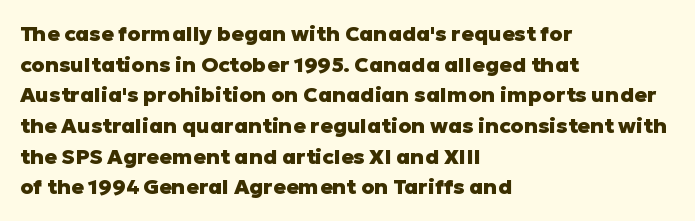
Q: Is the text bold? A: Yes.
Q: Is the text italic (slanted)? A: No, it is upright.
Q: Is the text underlined? A: No.
Q: How is the paragraph aligned? A: Left-aligned.
Q: Is the spacing between letters normal or unusually wide? A: Normal.
Q: Is the spacing between lines tight, normal or loose? A: Normal.
